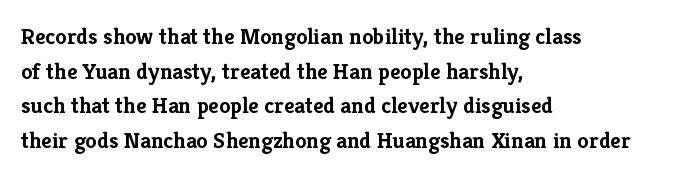
The image shows 23 px bold type, upright; set left-aligned, normal line spacing (1.51x), normal letter spacing, not underlined.
